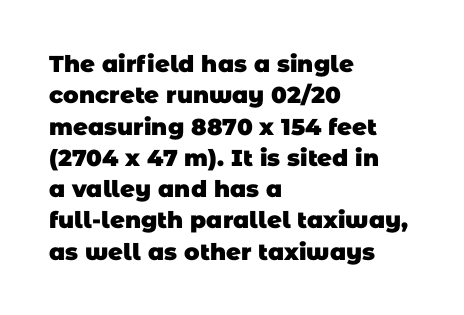
Q: Is the text bold? A: Yes.
Q: Is the text underlined? A: No.
Q: How is the paragraph aligned? A: Left-aligned.
Q: Is the spacing between letters normal or unusually wide? A: Normal.
Q: Is the spacing between lines tight, normal or loose? A: Normal.
